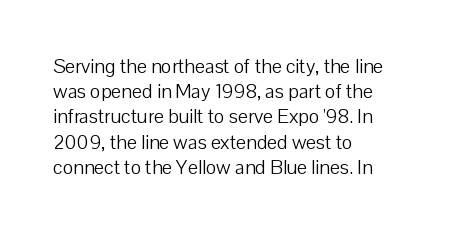
{"italic": "no", "bold": "no", "underline": "no", "align": "left", "line_spacing": "normal", "line_spacing_ratio": 1.26, "letter_spacing": "normal", "letter_spacing_em": 0.0, "glyph_px": 20}
